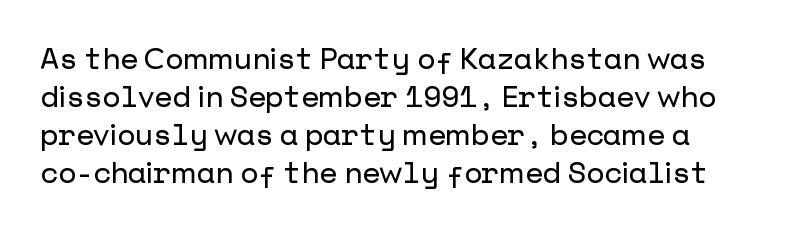
The image shows 29 px sans-serif type, upright; set normal line spacing (1.31x), normal letter spacing, not underlined; low stroke contrast and a medium x-height.
